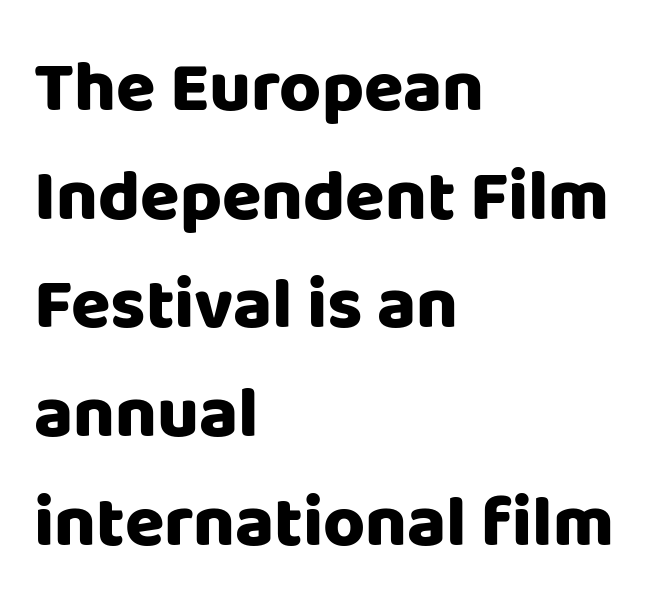
The letters advance in unequal steps, a hallmark of proportional type. Horizontal bands of white between lines are of average thickness. Check under the words: just untouched page. Does the weight exceed regular? Yes, all the way to bold. You can tell it's not italic because the verticals are truly vertical. Reading down the block, your eye returns to a fixed left position each line.
